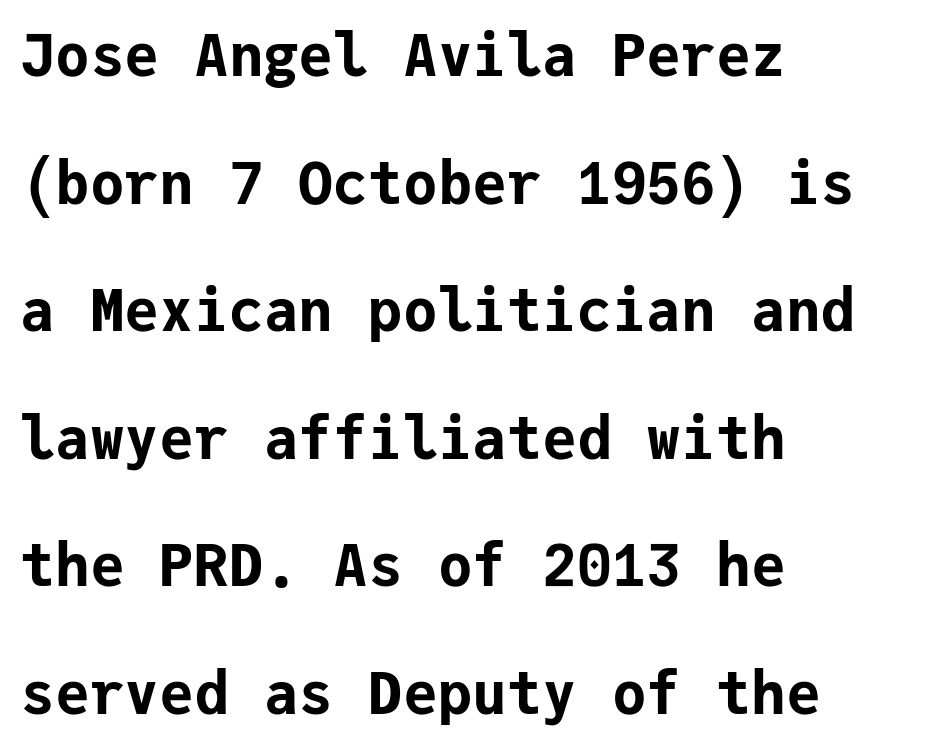
{"serif": "no", "italic": "no", "bold": "yes", "weight": "bold", "width": "normal", "stroke_contrast": "low", "x_height": "medium", "monospaced": "yes", "underline": "no", "align": "left", "line_spacing": "loose", "line_spacing_ratio": 2.2, "letter_spacing": "normal", "letter_spacing_em": 0.0, "glyph_px": 58}
